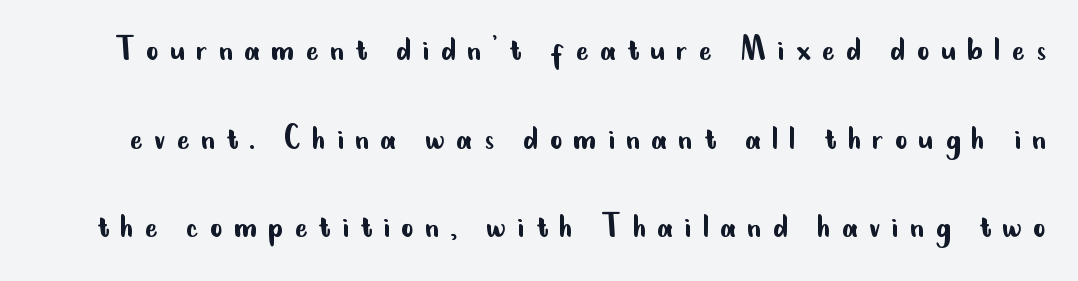
In terms of letterspacing, this is a distinctly airy, spread setting. The passage shown is typed in a proportional face where columns would drift. Vertically, the passage feels expansive, rows floating well apart. Do the letters lean? They stand straight.
